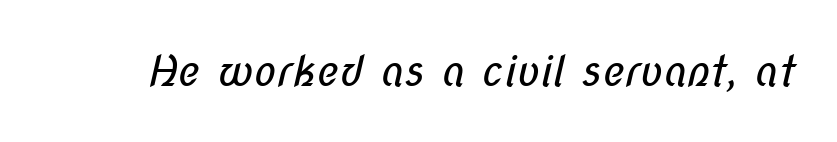
Spacing verdict: proportional, widths tailored to each character. Standard letterfit; no display-style spreading of the glyphs. In terms of letterform style, serifs are entirely absent. Weight class: somewhere from thin through regular.
